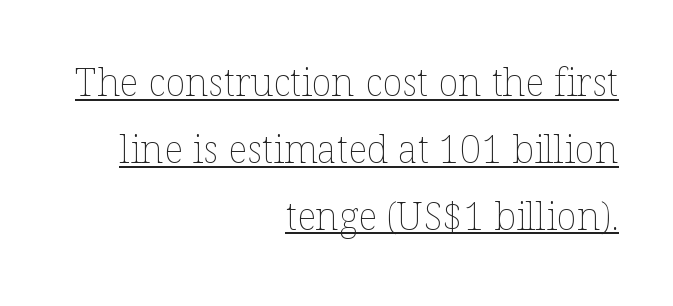
The image shows 38 px thin type, upright; set right-aligned, line spacing 1.76x, normal letter spacing, underlined; low stroke contrast and a medium x-height.
